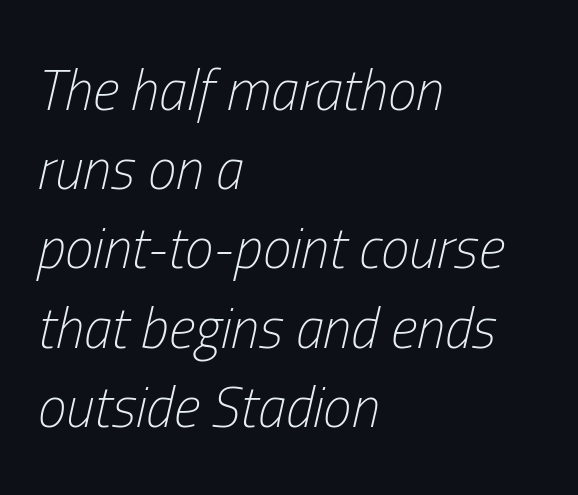
Vertical stems look standard width or narrower in stroke. Style check: oblique. Casual observation: everything's shoved over to the left. What's the leading like? Ordinary, nothing unusual. The letters advance in unequal steps, a hallmark of proportional type.
